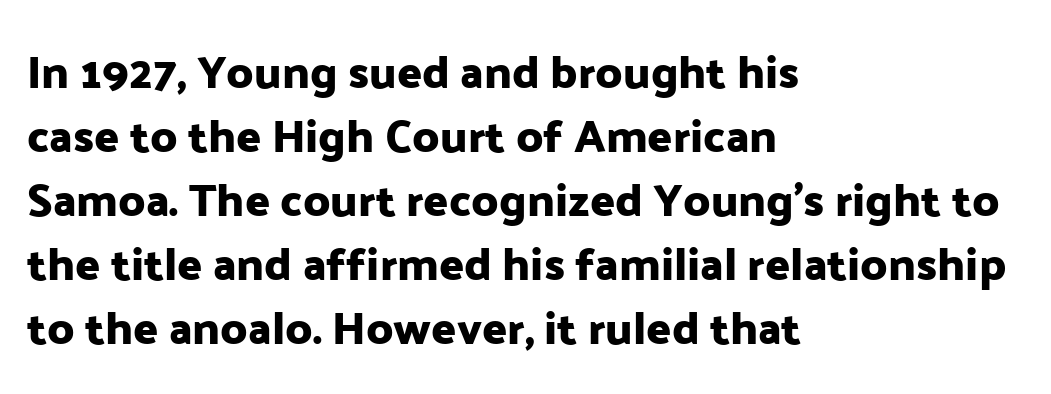
{"serif": "no", "italic": "no", "width": "normal", "stroke_contrast": "low", "x_height": "medium", "monospaced": "no", "underline": "no", "align": "left", "line_spacing": "normal", "line_spacing_ratio": 1.39, "letter_spacing": "normal", "letter_spacing_em": 0.0, "glyph_px": 46}
